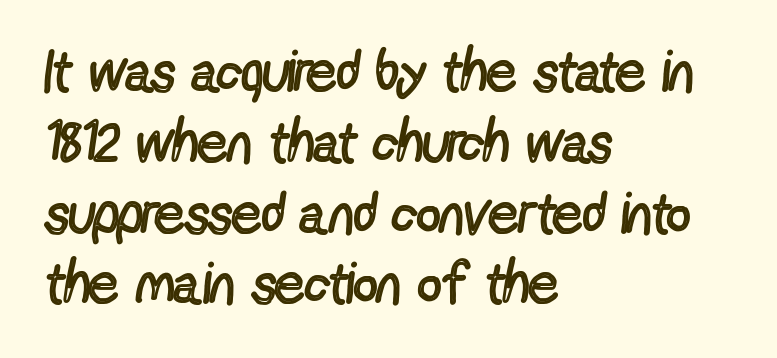
{"serif": "no", "bold": "no", "weight": "regular", "width": "condensed", "x_height": "medium", "monospaced": "no", "underline": "no", "align": "left", "line_spacing_ratio": 1.22, "letter_spacing": "normal", "letter_spacing_em": 0.0, "glyph_px": 58}
